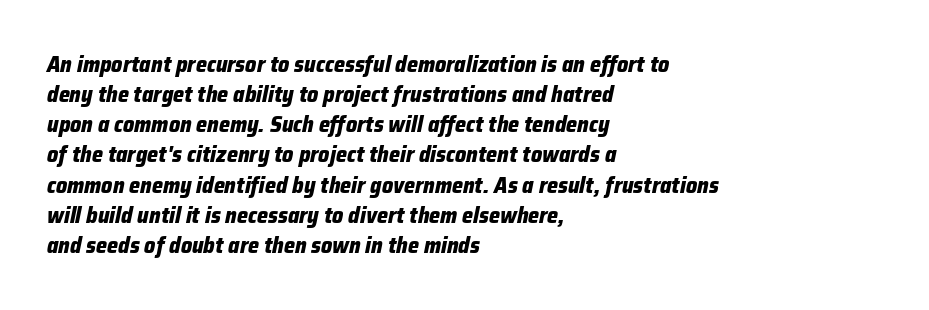
Nobody touched the tracking dial on this one. It's the slanting kind of type. Layout note: lines flush left. What's the leading like? Ordinary, nothing unusual. Words float on clear page, feet unadorned. Typesetter's note: full bold, strokes at maximum text heaviness.
